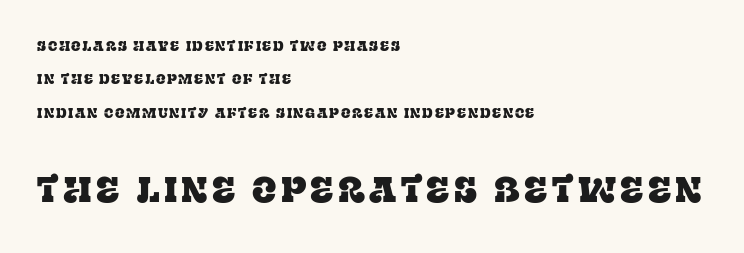
Compare the two chunks: the lower has the greater cap height. Characters remain perfectly vertical along every line. This is serif lettering, the kind often seen in printed books. Spacing verdict: proportional, widths tailored to each character. If you drew a ruler down the left edge, every line would touch it.
